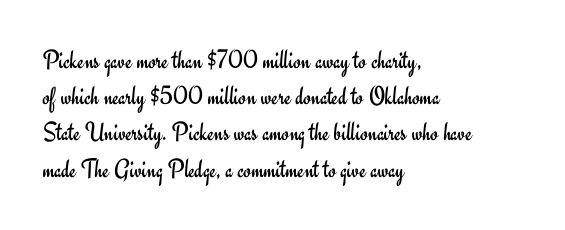
The strokes carry an ordinary text weight at most. Teacher's note: observe the even left margin — that is flush-left alignment. The lines sit at an ordinary, default distance from one another. Does extra space separate the letters? No, they use regular spacing. The specimen omits any rule beneath the text block's lines.
